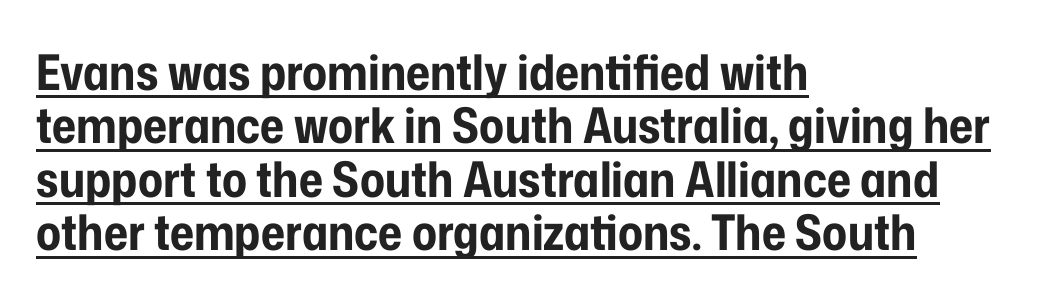
Words appear dense and cohesive because spacing is normal. Every letter is thick-stroked: bold, no question. Notice how the stems are strictly vertical — no italics here. Honestly, the underline is the first thing you notice here.
